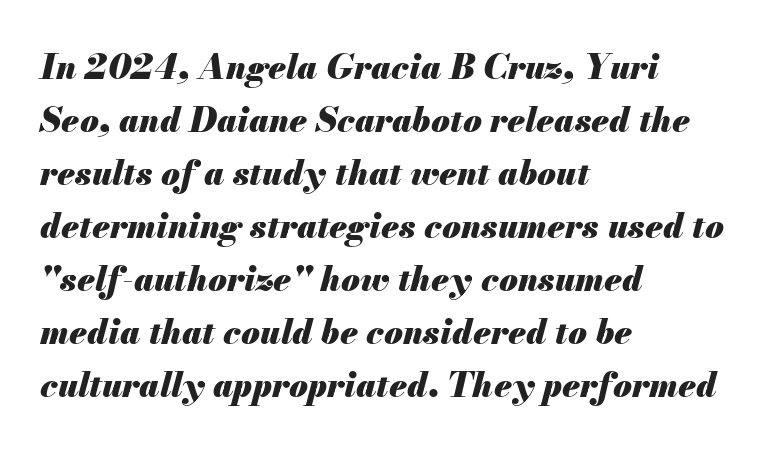
{"italic": "yes", "lean": "right", "slant_degrees": 13, "bold": "yes", "weight": "heavy", "width": "normal", "stroke_contrast": "medium", "x_height": "small", "monospaced": "no", "underline": "no", "align": "left", "line_spacing": "normal", "line_spacing_ratio": 1.56, "letter_spacing": "normal", "letter_spacing_em": 0.0, "glyph_px": 34}
